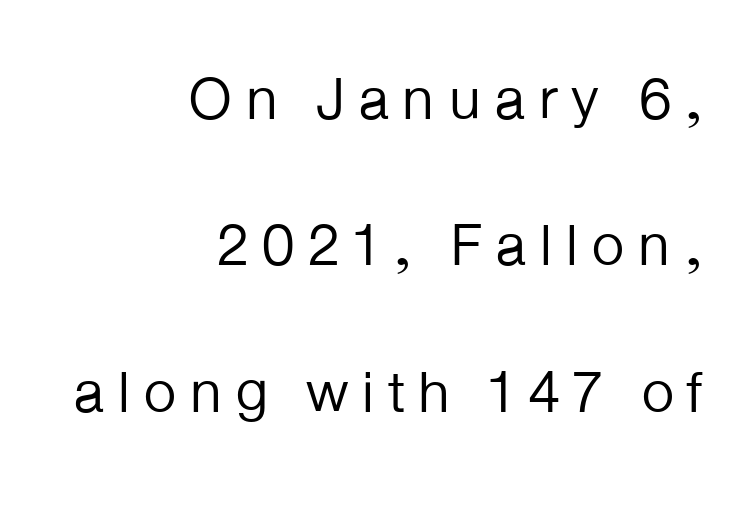
The letters advance in unequal steps, a hallmark of proportional type. Horizontal alignment here is rightward, an uncommon choice for prose. Baseline-to-baseline distance is far greater than the letter height. Posture: straight, roman, zero tilt.
